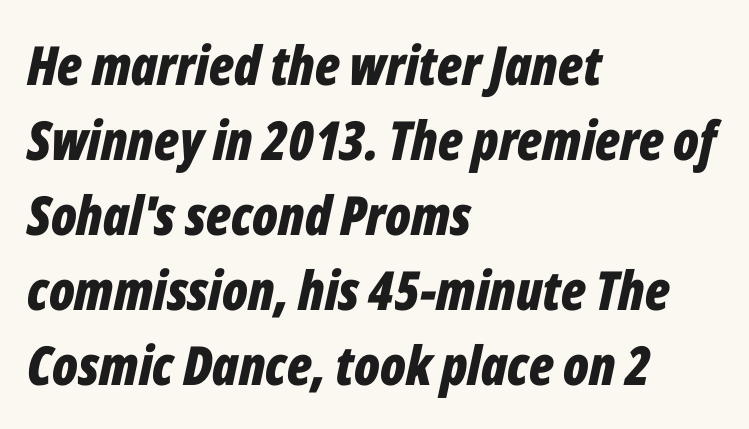
The image shows 54 px bold, condensed type, italic (leaning right); set left-aligned, normal line spacing (1.39x), normal letter spacing, not underlined; low stroke contrast and a medium x-height.
